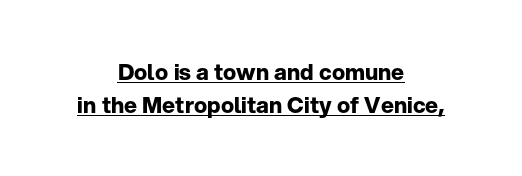
Notice how the stems are strictly vertical — no italics here. Does a line run under the words? Yes, clearly. Visually the block forms a symmetrical silhouette, jagged on both flanks. This rendering leaves character spacing at its baseline value. Heavy, bold letterforms.
